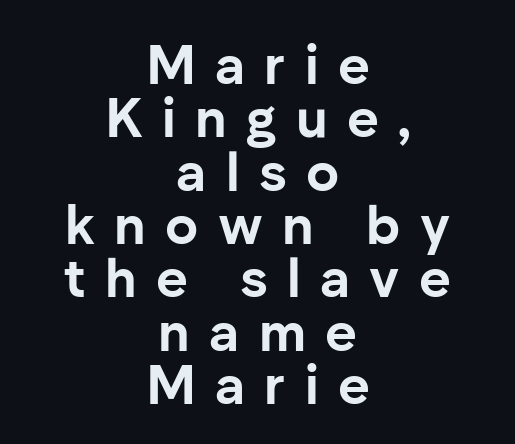
The image shows 55 px bold sans-serif type, upright; set centered, tight line spacing (0.97x), unusually wide letter spacing (+0.35 em), not underlined; low stroke contrast and a medium x-height.
